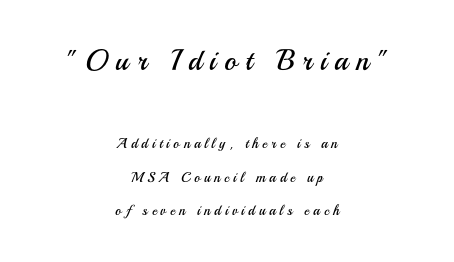
The gap between lines stays unmarked. The lines are spread far apart with generous leading. Is this a fixed-width face? No — the glyphs have proportional, varying widths. The font is comparable to plain body text, perhaps lighter. How are the letters spaced? Widely, with obvious added tracking. Of the two passages, the one on top uses the larger point size.
